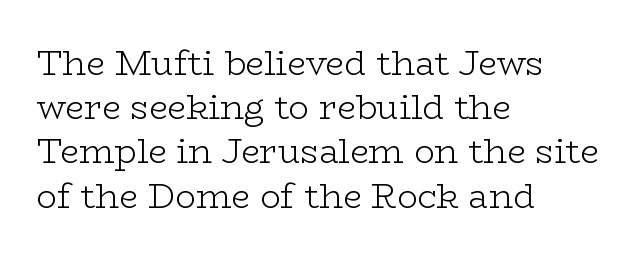
{"serif": "yes", "italic": "no", "bold": "no", "weight": "light", "width": "wide", "stroke_contrast": "low", "x_height": "medium", "monospaced": "no", "underline": "no", "align": "left", "line_spacing": "normal", "line_spacing_ratio": 1.3, "letter_spacing": "normal", "letter_spacing_em": 0.0, "glyph_px": 34}
